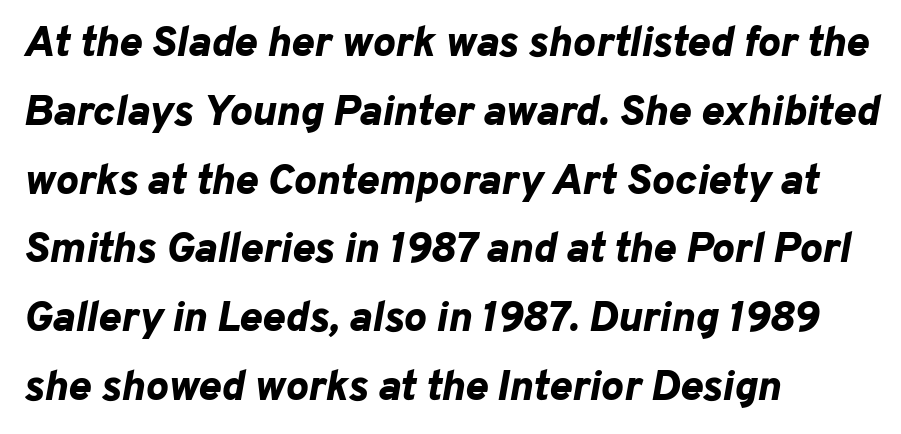
The image shows 43 px bold type, italic (leaning right); set left-aligned, normal line spacing (1.6x), normal letter spacing, not underlined; low stroke contrast and a medium x-height.
